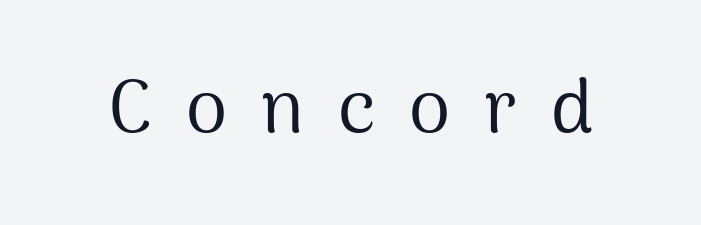
{"serif": "no", "italic": "no", "bold": "no", "weight": "regular", "width": "normal", "stroke_contrast": "medium", "x_height": "medium", "monospaced": "no", "underline": "no", "letter_spacing": "wide", "letter_spacing_em": 0.45, "glyph_px": 75}
